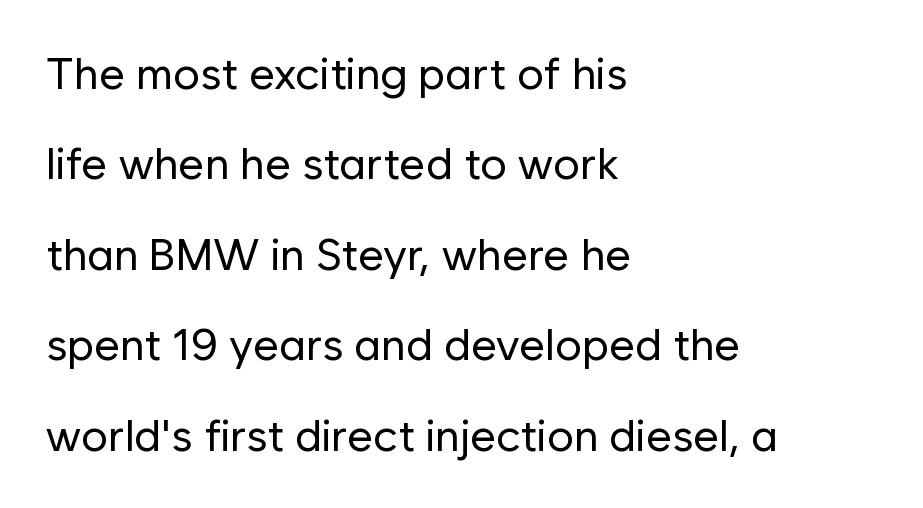
Q: Is the text bold? A: No.
Q: Is the text italic (slanted)? A: No, it is upright.
Q: Is the typeface a serif or a sans-serif typeface? A: Sans-serif.
Q: Is the text underlined? A: No.
Q: How is the paragraph aligned? A: Left-aligned.
Q: Is the spacing between letters normal or unusually wide? A: Normal.
Q: Is the spacing between lines tight, normal or loose? A: Loose.
Q: Width (condensed, normal, or wide)? A: Normal.
Q: Stroke contrast? A: Low.
Q: x-height? A: Medium.
Q: Monospaced? A: No.
